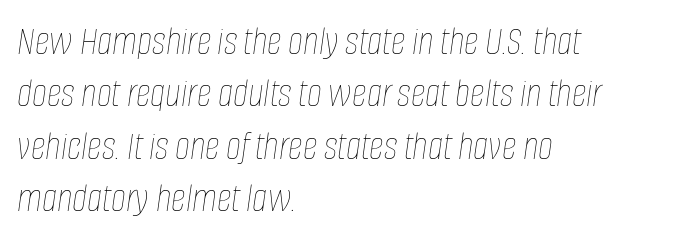
Q: Is the text bold? A: No.
Q: Is the text italic (slanted)? A: Yes, it leans right by about 8 degrees.
Q: Is the text underlined? A: No.
Q: How is the paragraph aligned? A: Left-aligned.
Q: Is the spacing between letters normal or unusually wide? A: Normal.
Q: Is the spacing between lines tight, normal or loose? A: Normal.
Q: Width (condensed, normal, or wide)? A: Condensed.
Q: Stroke contrast? A: Low.
Q: x-height? A: Large.
Q: Monospaced? A: No.
